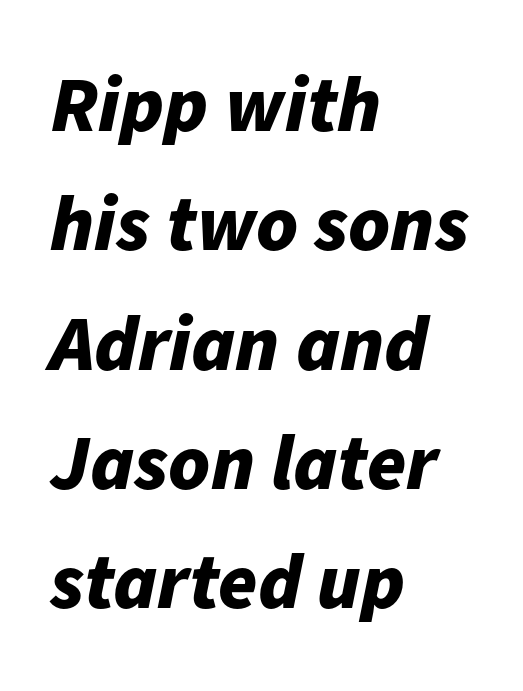
Q: Is the text bold? A: Yes.
Q: Is the text italic (slanted)? A: Yes, it leans right by about 11 degrees.
Q: Is the text underlined? A: No.
Q: How is the paragraph aligned? A: Left-aligned.
Q: Is the spacing between letters normal or unusually wide? A: Normal.
Q: Is the spacing between lines tight, normal or loose? A: Normal.
Q: Width (condensed, normal, or wide)? A: Normal.
Q: Stroke contrast? A: Low.
Q: x-height? A: Medium.
Q: Monospaced? A: No.
